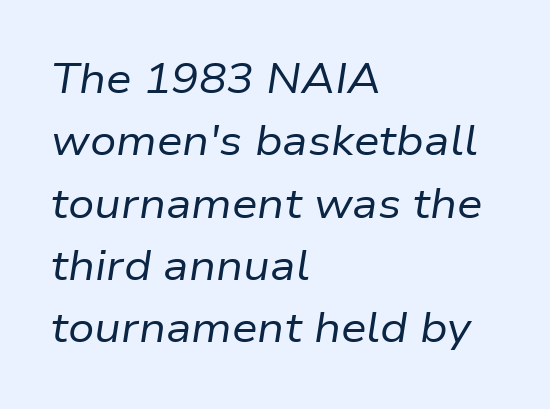
Varying glyph widths throughout — classic text-font behaviour. This rendering leaves character spacing at its baseline value. Line spacing here is normal. The strokes carry an ordinary text weight at most.
